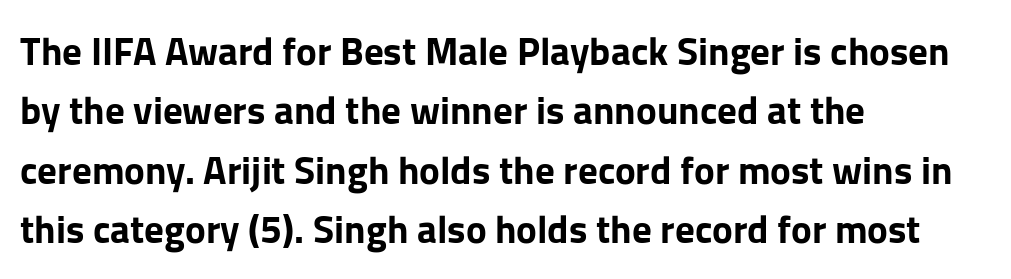
{"serif": "no", "italic": "no", "bold": "yes", "weight": "bold", "width": "normal", "stroke_contrast": "low", "x_height": "medium", "monospaced": "no", "underline": "no", "align": "left", "line_spacing": "normal", "line_spacing_ratio": 1.52, "letter_spacing": "normal", "letter_spacing_em": 0.0, "glyph_px": 39}
